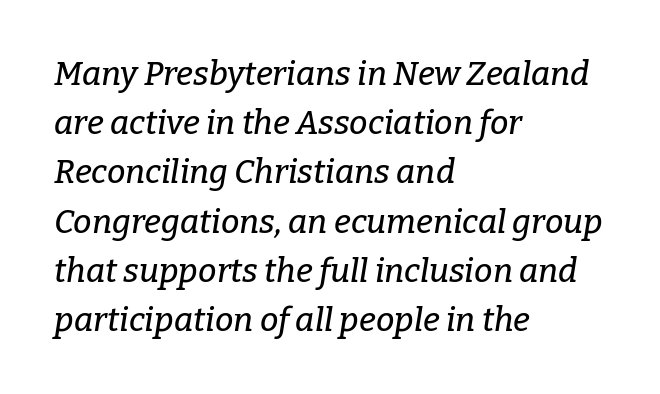
Q: Is the text italic (slanted)? A: Yes, it leans right by about 9 degrees.
Q: Is the typeface a serif or a sans-serif typeface? A: Serif.
Q: Is the text underlined? A: No.
Q: How is the paragraph aligned? A: Left-aligned.
Q: Is the spacing between letters normal or unusually wide? A: Normal.
Q: Is the spacing between lines tight, normal or loose? A: Normal.
Q: Width (condensed, normal, or wide)? A: Normal.
Q: Stroke contrast? A: Low.
Q: x-height? A: Medium.
Q: Monospaced? A: No.
